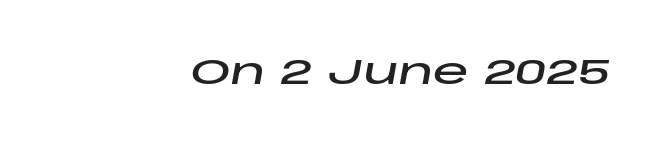
Characters follow at the spacing the type designer built in. Note the varied advance widths — an 'i' is clearly narrower than an 'm'. The words here are not underlined. It's the slanting kind of type.
